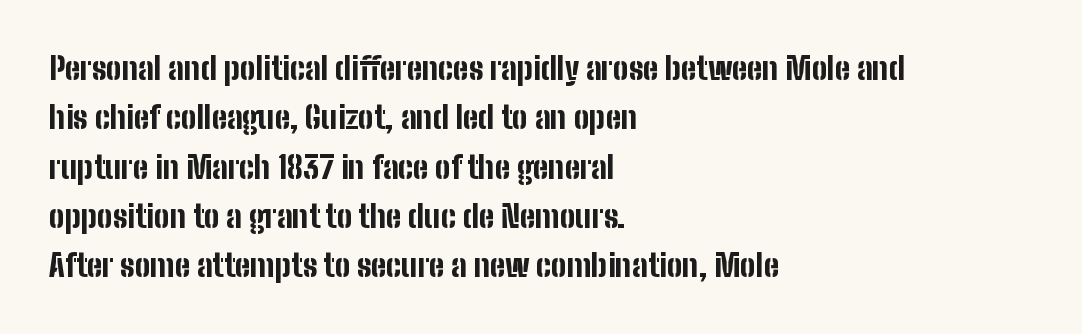
{"serif": "no", "italic": "no", "bold": "yes", "weight": "bold", "width": "condensed", "stroke_contrast": "low", "x_height": "medium", "monospaced": "no", "underline": "no", "align": "left", "line_spacing": "normal", "line_spacing_ratio": 1.59, "letter_spacing": "normal", "letter_spacing_em": 0.0, "glyph_px": 31}
